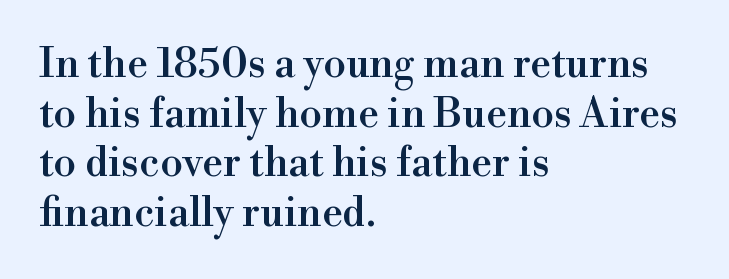
Compared with typical body copy, the letter spacing here is the same. Line beginnings align vertically; line endings do not. Check under the words: just untouched page. Does the lettering tilt? It doesn't — this is upright. The face used here is proportionally spaced, like ordinary book or web type.
